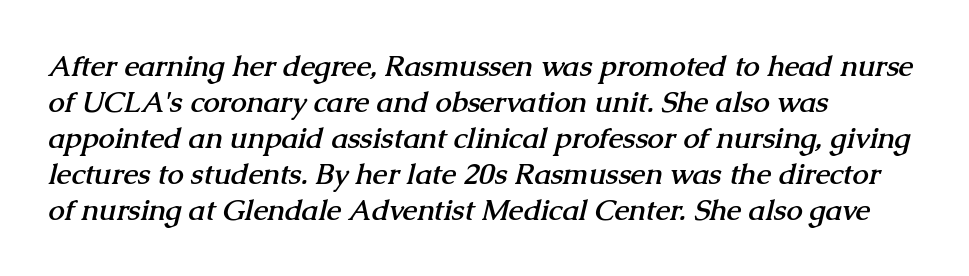
{"serif": "yes", "bold": "yes", "weight": "semibold", "width": "normal", "stroke_contrast": "medium", "x_height": "medium", "monospaced": "no", "underline": "no", "align": "left", "line_spacing_ratio": 1.24, "letter_spacing": "normal", "letter_spacing_em": 0.0, "glyph_px": 29}
